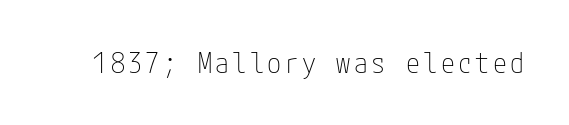
Q: Is the text bold? A: No.
Q: Is the text italic (slanted)? A: No, it is upright.
Q: Is the typeface a serif or a sans-serif typeface? A: Sans-serif.
Q: Is the text underlined? A: No.
Q: Width (condensed, normal, or wide)? A: Condensed.
Q: Stroke contrast? A: Low.
Q: x-height? A: Medium.
